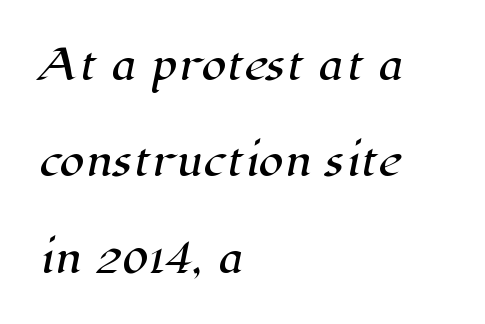
Q: Is the typeface a serif or a sans-serif typeface? A: Serif.
Q: Is the text underlined? A: No.
Q: How is the paragraph aligned? A: Left-aligned.
Q: Is the spacing between letters normal or unusually wide? A: Normal.
Q: Is the spacing between lines tight, normal or loose? A: Loose.
Q: Width (condensed, normal, or wide)? A: Normal.
Q: Stroke contrast? A: High.
Q: x-height? A: Medium.
Q: Monospaced? A: No.
